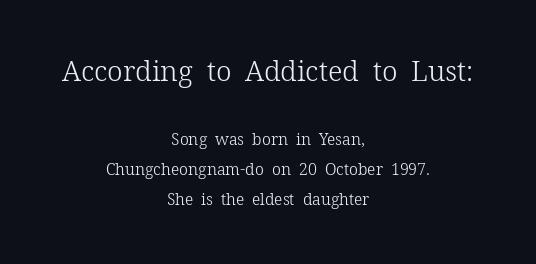
Q: Is the text bold? A: No.
Q: Is the text italic (slanted)? A: No, it is upright.
Q: Is the typeface a serif or a sans-serif typeface? A: Serif.
Q: Is the text underlined? A: No.
Q: How is the paragraph aligned? A: Centered.
Q: Is the spacing between letters normal or unusually wide? A: Normal.
Q: Is the spacing between lines tight, normal or loose? A: Loose.
Q: Which block of text is set in a larger size, the first (top) or the second (bottom)? A: The first (top) one.
Q: Width (condensed, normal, or wide)? A: Normal.
Q: Stroke contrast? A: Low.
Q: x-height? A: Medium.
Q: Monospaced? A: No.
